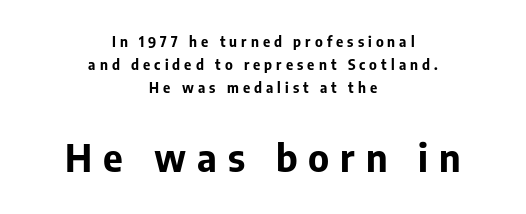
The image shows 38 px bold sans-serif type, upright; set centered, normal line spacing (1.66x), unusually wide letter spacing (+0.29 em), not underlined; the second (bottom) block is 2.71x larger; low stroke contrast and a medium x-height.
